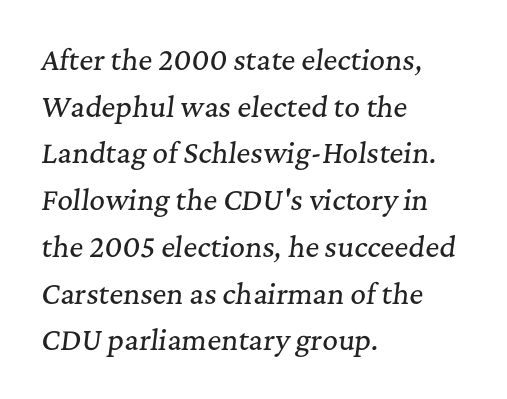
Glance below the letters and you will spot only blank space. The text carries the slant typical of an italic or oblique font. Horizontally, the lines are justified to the leading edge only. Inter-character spacing is left at the font's built-in metrics.
